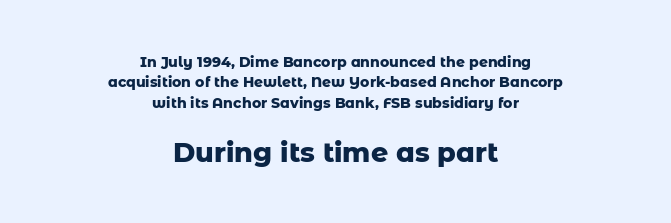
The image shows 27 px bold type, upright; set centered, normal line spacing (1.45x), normal letter spacing, not underlined; the second (bottom) block is 1.93x larger.
